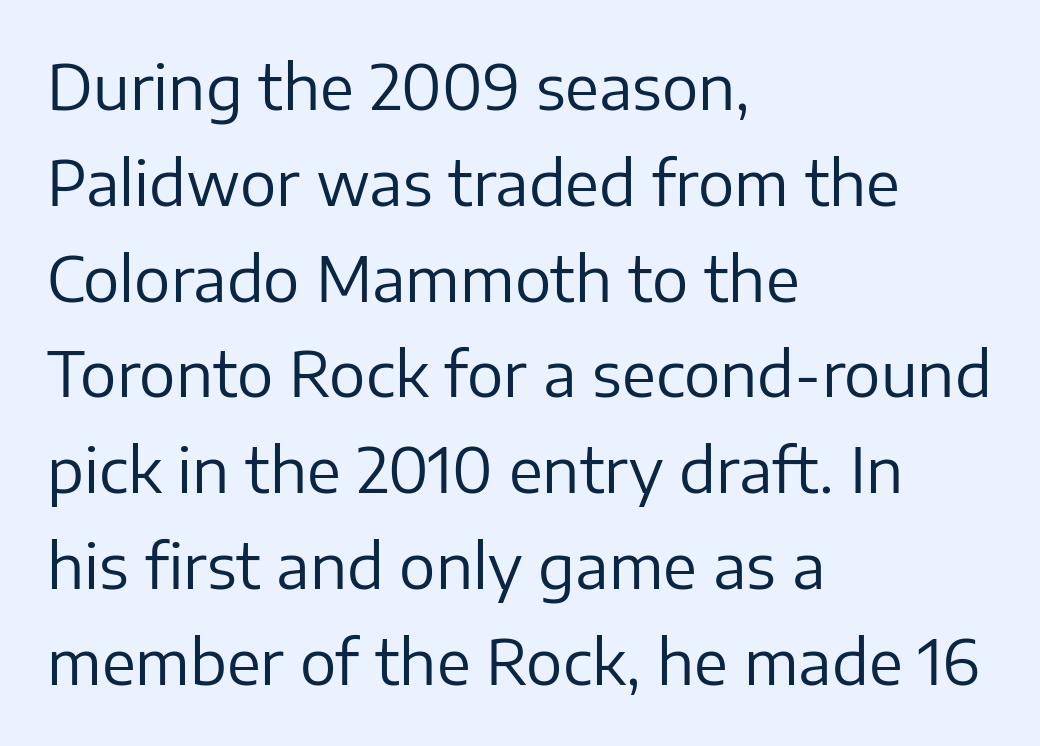
{"serif": "no", "italic": "no", "bold": "no", "weight": "regular", "width": "normal", "stroke_contrast": "low", "x_height": "medium", "monospaced": "no", "underline": "no", "align": "left", "line_spacing": "normal", "line_spacing_ratio": 1.57, "letter_spacing": "normal", "letter_spacing_em": 0.0, "glyph_px": 61}
